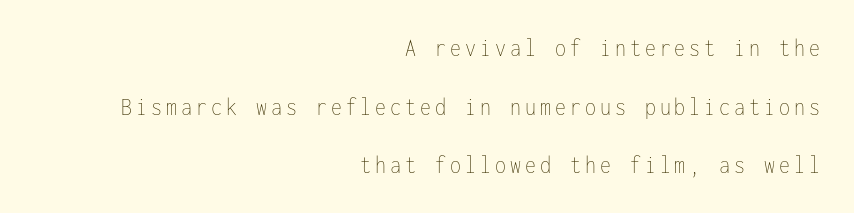
The face looks like a standard text weight, possibly lighter. The type sits square on the baseline with zero lean. Casual observation: everything's shoved over to the right. The space between consecutive lines is lavish.
